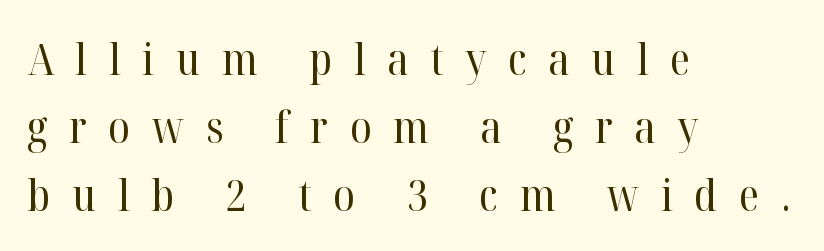
{"serif": "yes", "italic": "no", "bold": "no", "weight": "regular", "width": "normal", "stroke_contrast": "high", "x_height": "medium", "monospaced": "no", "underline": "no", "align": "left", "line_spacing": "normal", "line_spacing_ratio": 1.54, "letter_spacing": "wide", "letter_spacing_em": 0.49, "glyph_px": 44}
